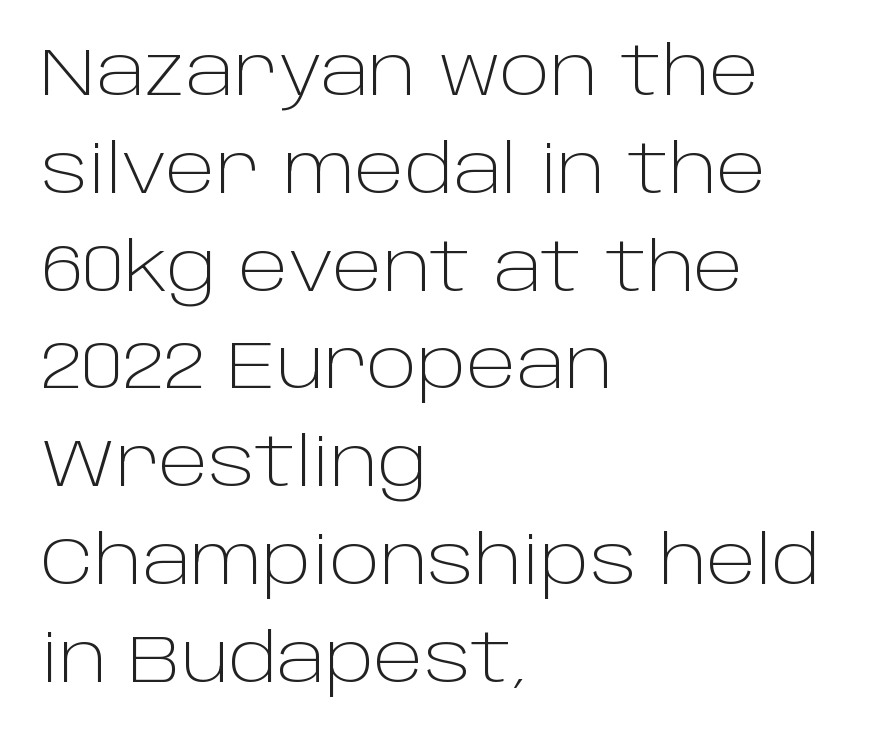
Descender tails drop into unmarked territory. Heft: none added — not bold. Compared with a centered layout, this one pins lines to the left instead. Baseline-to-baseline distance is the conventional proportion of letter height.
